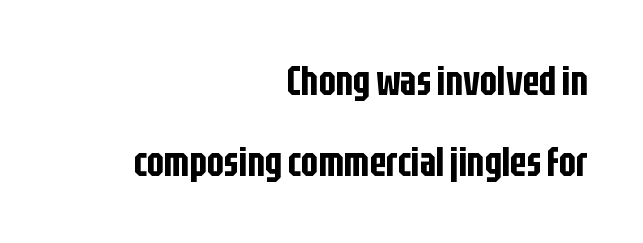
The image shows 40 px condensed sans-serif type, upright; set right-aligned, loose line spacing (2.02x), normal letter spacing, not underlined; low stroke contrast and a large x-height.
